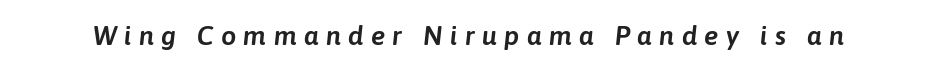
{"italic": "yes", "lean": "right", "slant_degrees": 6, "underline": "no", "letter_spacing": "wide", "letter_spacing_em": 0.27, "glyph_px": 27}
